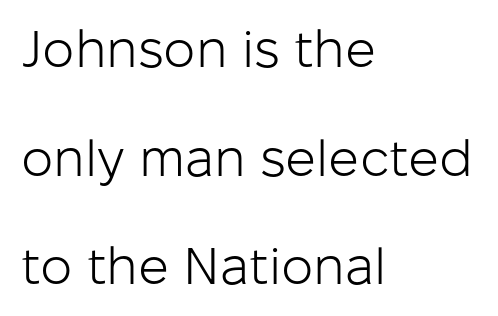
Between one letter and the next there's only the usual sliver of space. Is this a fixed-width face? No — the glyphs have proportional, varying widths. The lines are spread far apart with generous leading. Font category for this specimen: sans-serif. No word sits above an underline.
